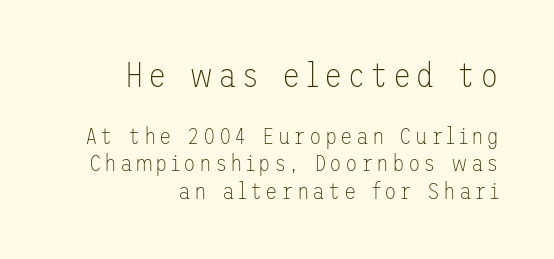
Q: Is the text bold? A: No.
Q: Is the text italic (slanted)? A: No, it is upright.
Q: Is the typeface a serif or a sans-serif typeface? A: Sans-serif.
Q: Is the text underlined? A: No.
Q: How is the paragraph aligned? A: Right-aligned.
Q: Which block of text is set in a larger size, the first (top) or the second (bottom)? A: The first (top) one.
Q: Width (condensed, normal, or wide)? A: Normal.
Q: Stroke contrast? A: Low.
Q: x-height? A: Medium.
